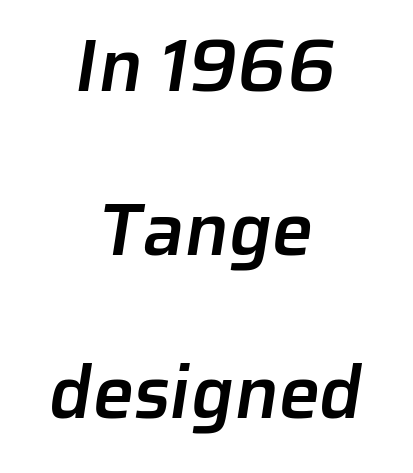
Descenders hang freely into open space. No feet cap the strokes, marking this as sans-serif type. Letter spacing: default. Varying glyph widths throughout — classic text-font behaviour. The vertical gap from one line to the next is large. A somewhat darkened texture: the type is semibold rather than bold.
